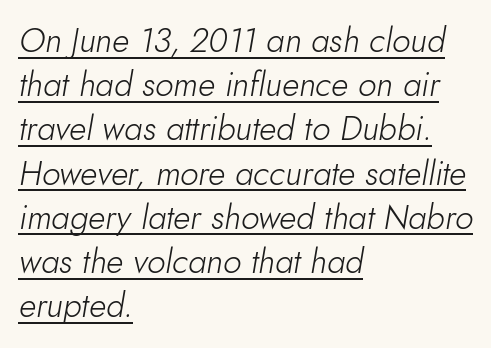
{"italic": "yes", "lean": "right", "slant_degrees": 10, "bold": "no", "weight": "light", "width": "normal", "stroke_contrast": "low", "x_height": "small", "monospaced": "no", "underline": "yes", "align": "left", "line_spacing": "normal", "line_spacing_ratio": 1.34, "letter_spacing": "normal", "letter_spacing_em": 0.0, "glyph_px": 33}
